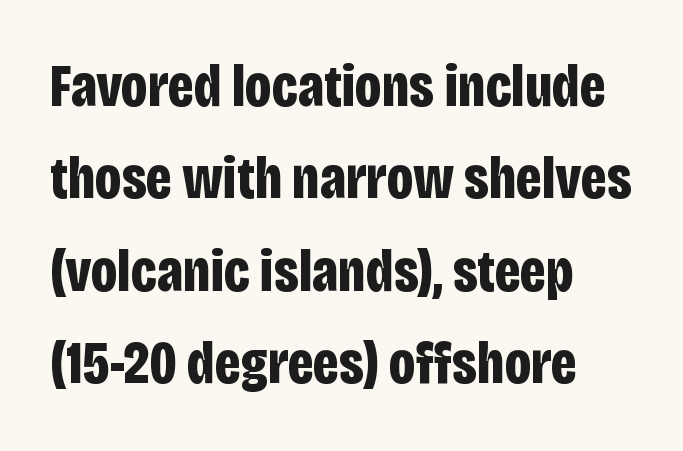
The horizontal fit of the characters is conventional and even. Unmarked baselines from the first word to the last. These lines sit exactly where default settings would place them. Note the varied advance widths — an 'i' is clearly narrower than an 'm'. In terms of posture, this sample is upright.
